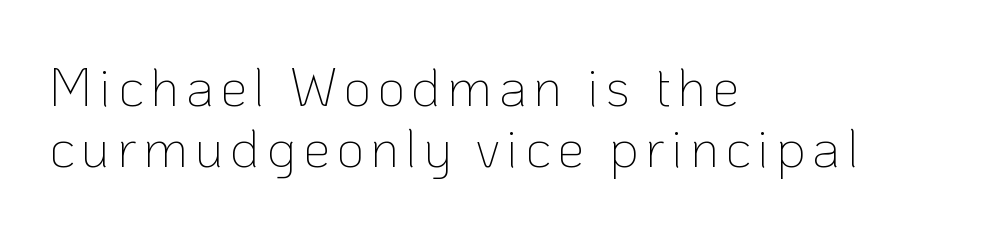
Note the varied advance widths — an 'i' is clearly narrower than an 'm'. Stroke terminals: plain, sans-serif. Upright lettering throughout. One glance says dense: line gaps are narrower than usual. The area under the type is left untouched.
